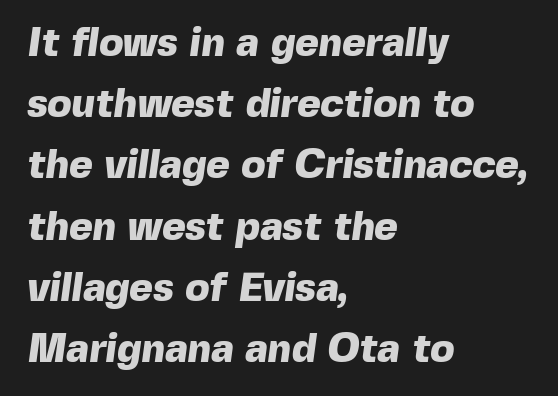
Q: Is the text bold? A: Yes.
Q: Is the typeface a serif or a sans-serif typeface? A: Sans-serif.
Q: Is the text underlined? A: No.
Q: How is the paragraph aligned? A: Left-aligned.
Q: Is the spacing between letters normal or unusually wide? A: Normal.
Q: Is the spacing between lines tight, normal or loose? A: Normal.
Q: Width (condensed, normal, or wide)? A: Normal.
Q: x-height? A: Medium.
Q: Monospaced? A: No.
